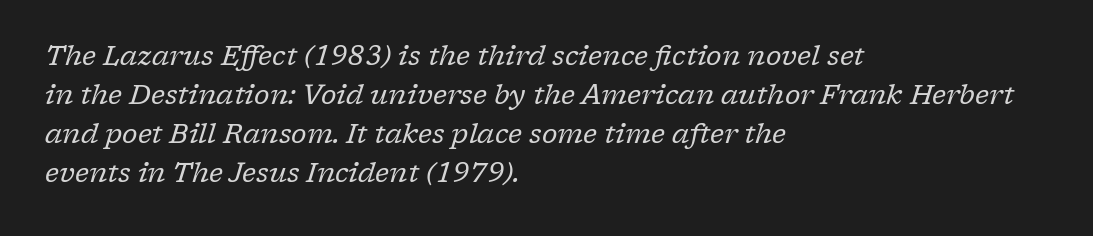
Line starts are locked; line ends wander. You can tell it's italic because the verticals aren't actually vertical. Students, note that the glyphs here touch the page at normal intervals. Baseline-to-baseline distance is the conventional proportion of letter height.
